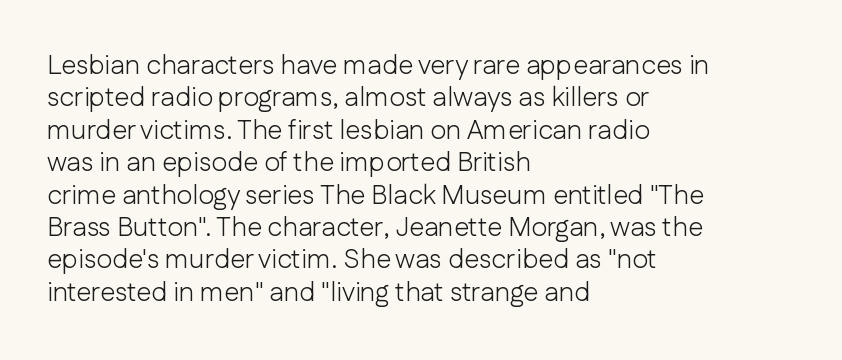
The image shows 27 px text type, upright; set left-aligned, line spacing 1.2x, normal letter spacing, not underlined.
